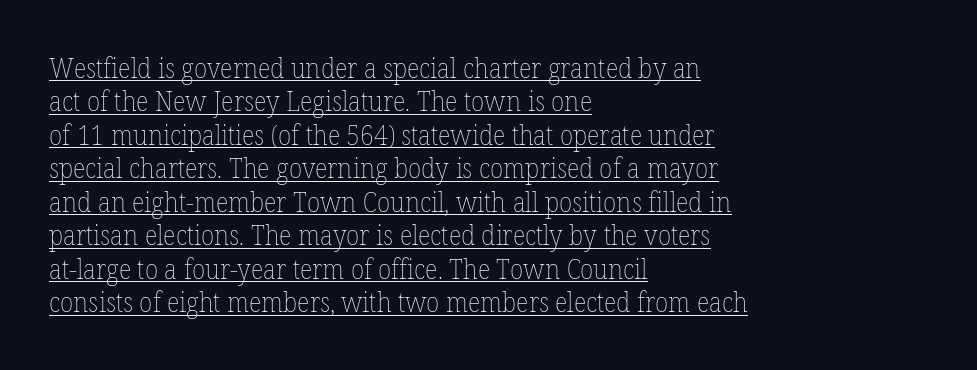
Q: Is the text bold? A: No.
Q: Is the text italic (slanted)? A: No, it is upright.
Q: Is the text underlined? A: Yes.
Q: How is the paragraph aligned? A: Left-aligned.
Q: Is the spacing between letters normal or unusually wide? A: Normal.
